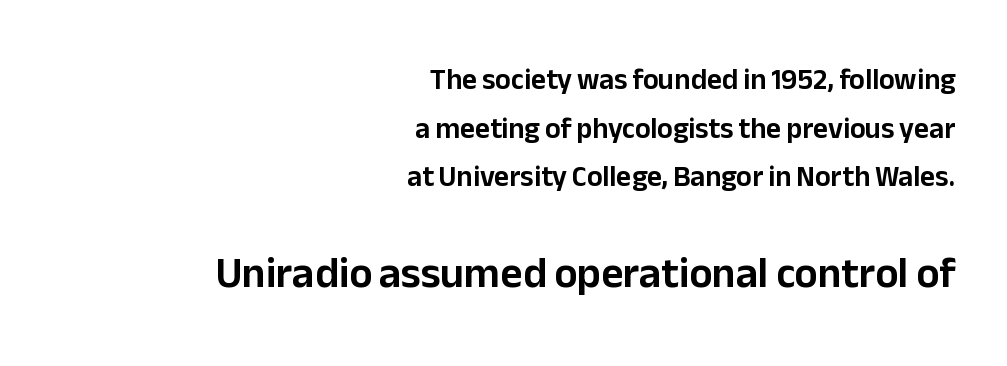
Leading: standard. Type without underlining. The letters carry no serifs — their stems end cleanly without finishing strokes. Horizontally, the lines are justified to the trailing edge only.
